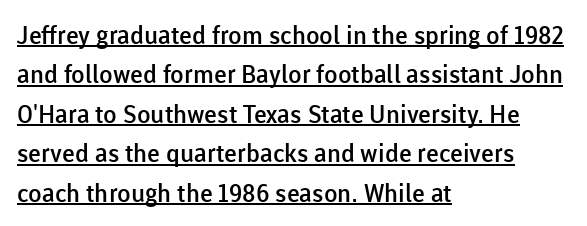
{"italic": "no", "bold": "semi", "underline": "yes", "align": "left", "line_spacing": "normal", "line_spacing_ratio": 1.58, "letter_spacing": "normal", "letter_spacing_em": 0.0, "glyph_px": 25}
